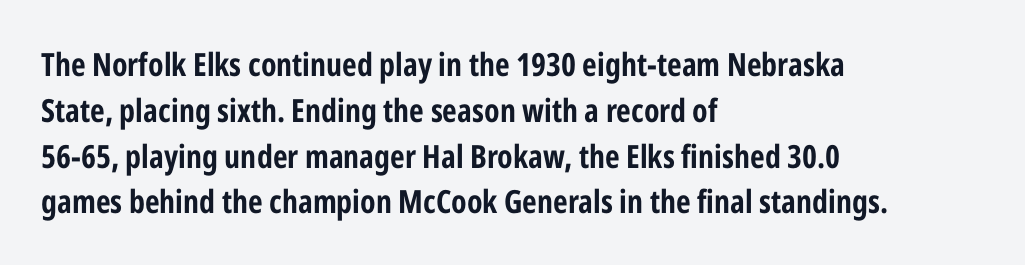
The image shows 32 px bold, condensed sans-serif type, upright; set left-aligned, normal line spacing (1.43x), normal letter spacing, not underlined; low stroke contrast and a medium x-height.
